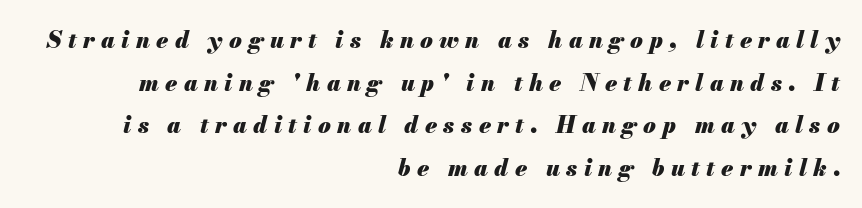
The image shows 23 px bold type, italic (leaning right); set right-aligned, line spacing 1.85x, unusually wide letter spacing (+0.28 em), not underlined.
